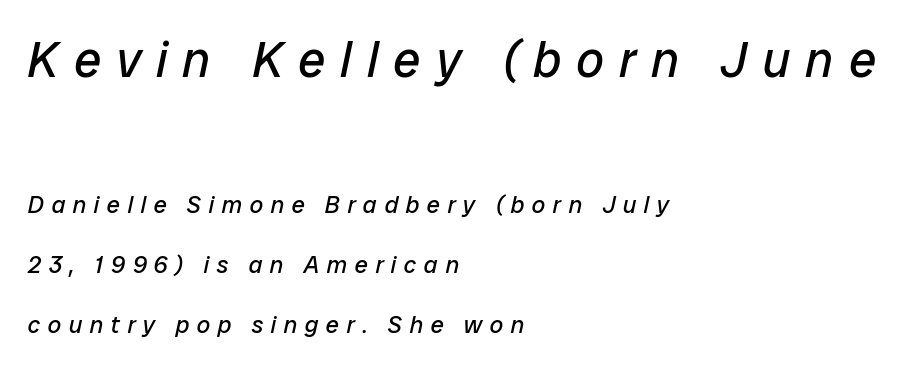
The image shows 49 px regular-weight type, italic (leaning right); set left-aligned, loose line spacing (2.49x), unusually wide letter spacing (+0.31 em), not underlined; the first (top) block is 2.04x larger; low stroke contrast and a medium x-height.
